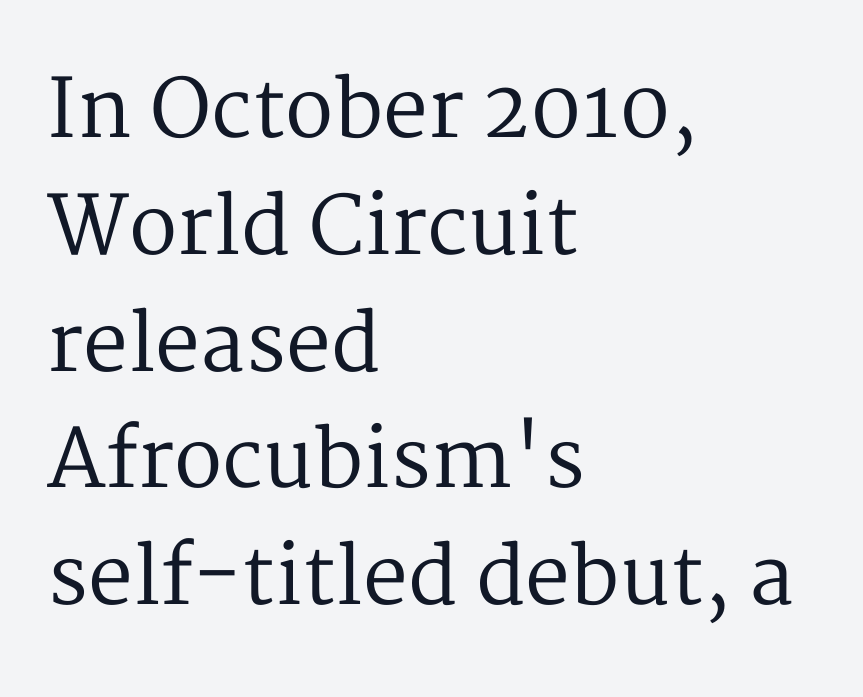
Q: Is the text bold? A: No.
Q: Is the text italic (slanted)? A: No, it is upright.
Q: Is the typeface a serif or a sans-serif typeface? A: Serif.
Q: Is the text underlined? A: No.
Q: How is the paragraph aligned? A: Left-aligned.
Q: Is the spacing between letters normal or unusually wide? A: Normal.
Q: Is the spacing between lines tight, normal or loose? A: Normal.
Q: Width (condensed, normal, or wide)? A: Normal.
Q: Stroke contrast? A: Medium.
Q: x-height? A: Medium.
Q: Monospaced? A: No.
